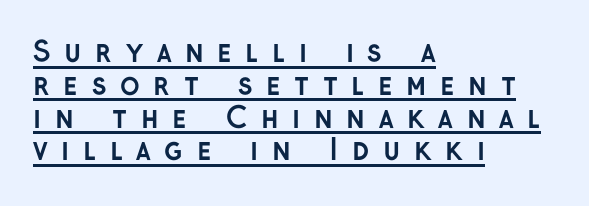
The image shows 29 px semibold sans-serif type, upright; set left-aligned, tight line spacing (1.13x), unusually wide letter spacing (+0.47 em), underlined; low stroke contrast and a medium x-height.
